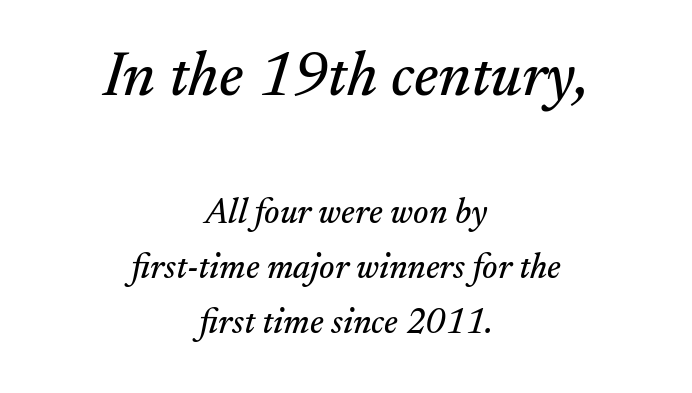
Q: Is the text italic (slanted)? A: Yes, it leans right by about 17 degrees.
Q: Is the typeface a serif or a sans-serif typeface? A: Serif.
Q: Is the text underlined? A: No.
Q: How is the paragraph aligned? A: Centered.
Q: Is the spacing between letters normal or unusually wide? A: Normal.
Q: Is the spacing between lines tight, normal or loose? A: Normal.
Q: Which block of text is set in a larger size, the first (top) or the second (bottom)? A: The first (top) one.
Q: Width (condensed, normal, or wide)? A: Normal.
Q: Stroke contrast? A: Medium.
Q: x-height? A: Small.
Q: Monospaced? A: No.
